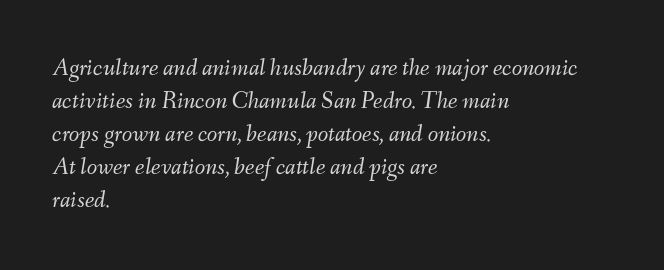
Is the type heavy? It reads as light-to-regular instead. Descenders are the only things crossing below the line. Is the type slanted? Yes — the strokes lean at a clear angle. This rendering uses left alignment, leaving the right contour irregular.
